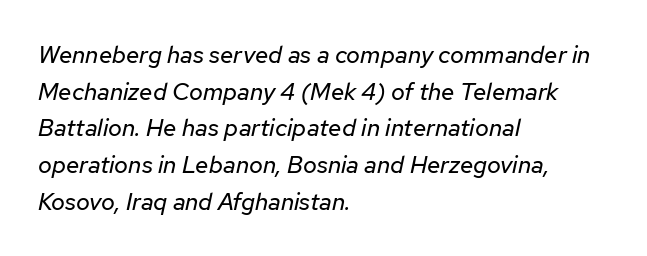
{"italic": "yes", "lean": "right", "slant_degrees": 12, "bold": "no", "underline": "no", "align": "left", "line_spacing": "normal", "line_spacing_ratio": 1.53, "letter_spacing": "normal", "letter_spacing_em": 0.0, "glyph_px": 24}
